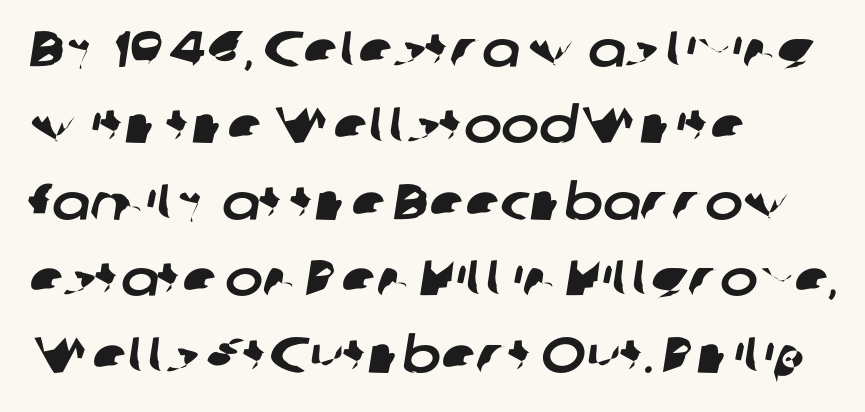
Line spacing here is normal. You can tell from the bare stems that sans-serif type was used. The face used here is proportionally spaced, like ordinary book or web type. Bare-footed words on every line.
